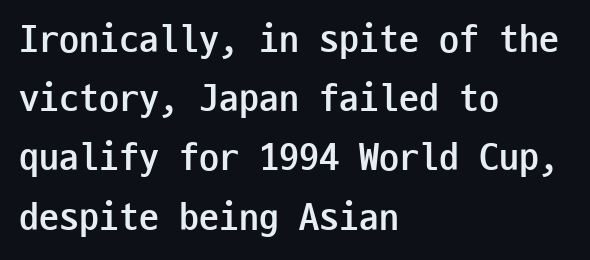
The image shows 40 px semibold, condensed sans-serif type, upright, monospaced; set left-aligned, normal line spacing (1.48x), normal letter spacing, not underlined; low stroke contrast and a medium x-height.
